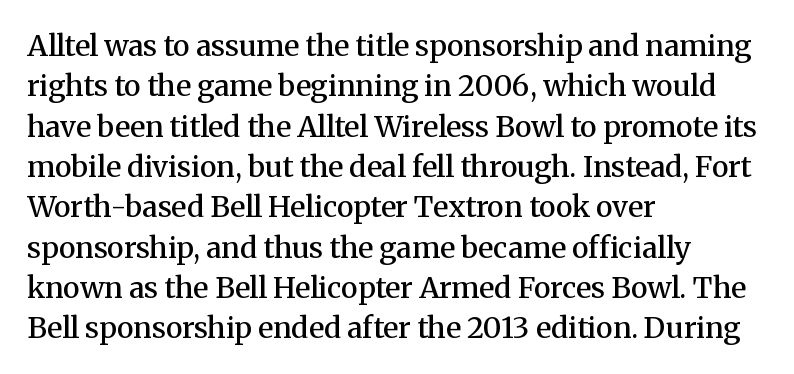
{"serif": "yes", "italic": "no", "bold": "semi", "weight": "semibold", "width": "normal", "stroke_contrast": "medium", "x_height": "medium", "monospaced": "no", "underline": "no", "align": "left", "line_spacing": "normal", "line_spacing_ratio": 1.39, "letter_spacing": "normal", "letter_spacing_em": 0.0, "glyph_px": 29}
